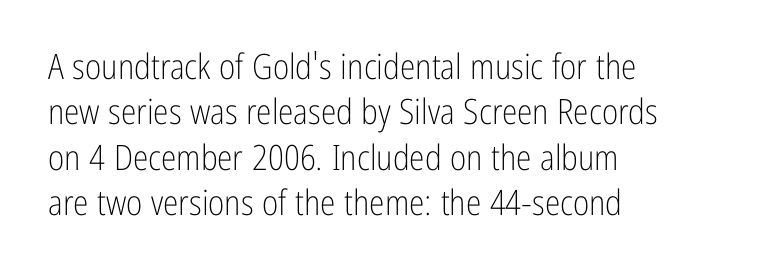
These lines are rendered in a variable-pitch font. Posture: vertical. The rag falls on the right side of this text block. The face looks like a standard text weight, possibly lighter.
